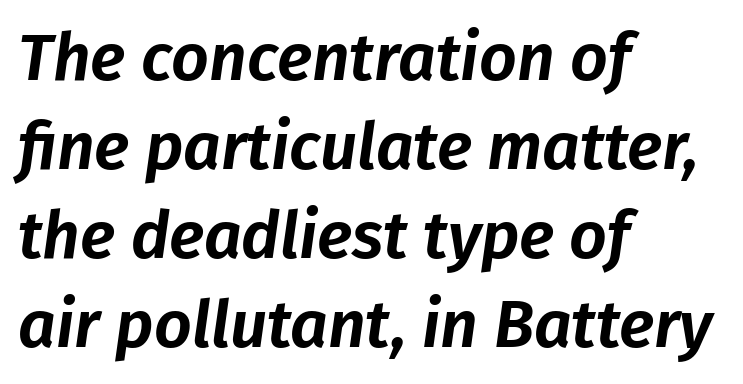
The rendering uses natural spacing where letterforms have individual widths. The string is rendered with underlining switched off. Line starts are locked; line ends wander. Tracking here is standard; glyphs follow each other at the usual distance. Italic? Definitely — the glyphs are oblique. The passage shown stacks its lines at a standard gap.
